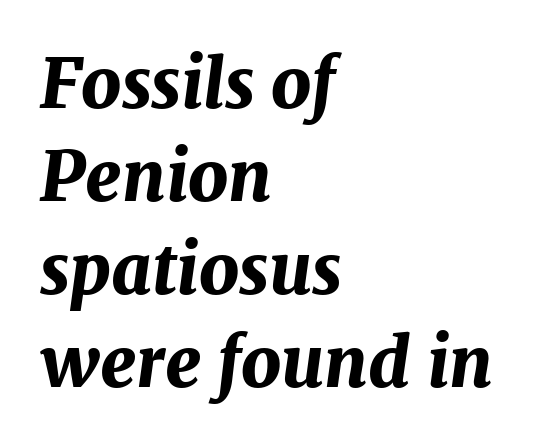
Compared with typical paragraphs, the rows here are spaced about the same. This sample has the flowing, uneven cadence of proportional lettering. Each line starts at the same left margin while the right side varies. The text carries the slant typical of an italic or oblique font. The zone under the glyphs is completely vacant.
